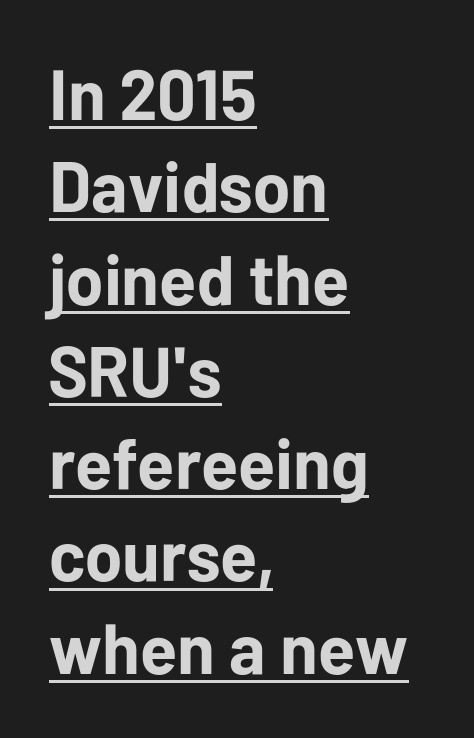
Q: Is the text bold? A: Yes.
Q: Is the text italic (slanted)? A: No, it is upright.
Q: Is the typeface a serif or a sans-serif typeface? A: Sans-serif.
Q: Is the text underlined? A: Yes.
Q: How is the paragraph aligned? A: Left-aligned.
Q: Is the spacing between letters normal or unusually wide? A: Normal.
Q: Is the spacing between lines tight, normal or loose? A: Normal.
Q: Width (condensed, normal, or wide)? A: Normal.
Q: Stroke contrast? A: Low.
Q: x-height? A: Medium.
Q: Monospaced? A: No.
